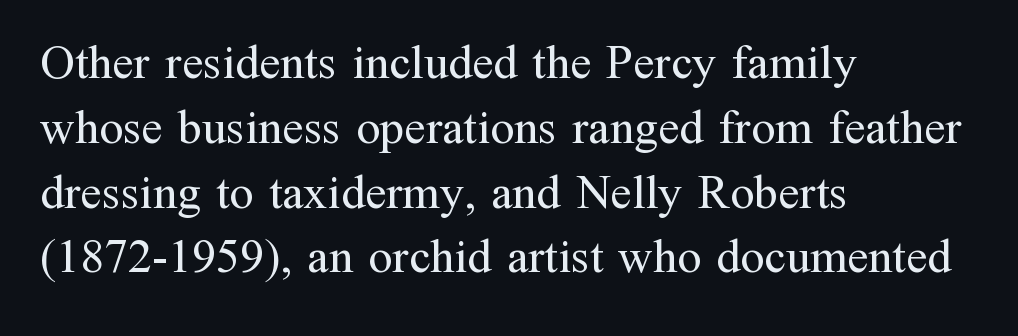
The image shows 48 px regular-weight serif type, upright; set left-aligned, normal line spacing (1.35x), normal letter spacing, not underlined; medium stroke contrast and a medium x-height.
